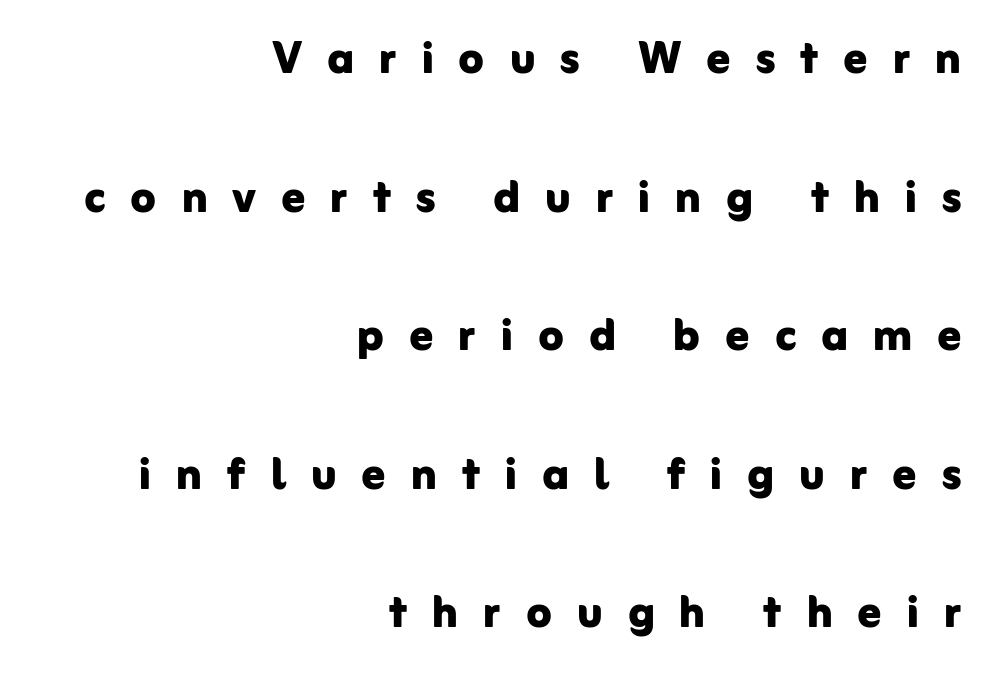
Q: Is the text bold? A: Yes.
Q: Is the text italic (slanted)? A: No, it is upright.
Q: Is the typeface a serif or a sans-serif typeface? A: Sans-serif.
Q: Is the text underlined? A: No.
Q: How is the paragraph aligned? A: Right-aligned.
Q: Is the spacing between letters normal or unusually wide? A: Unusually wide.
Q: Is the spacing between lines tight, normal or loose? A: Loose.
Q: Width (condensed, normal, or wide)? A: Normal.
Q: Stroke contrast? A: Low.
Q: x-height? A: Medium.
Q: Monospaced? A: No.
